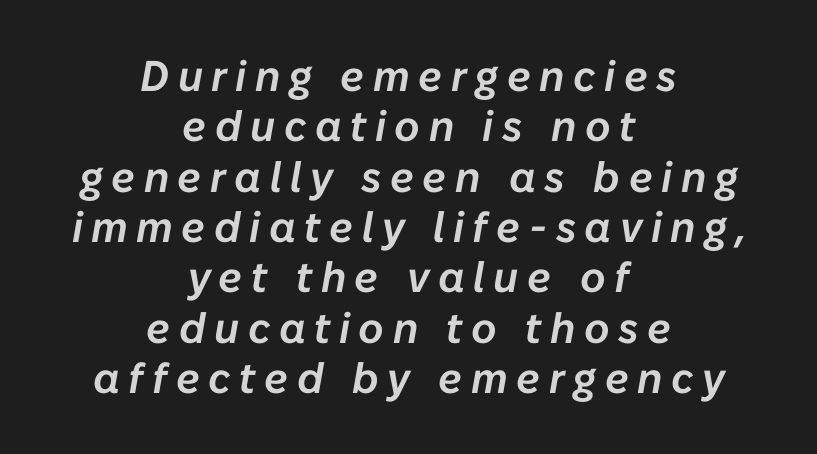
Q: Is the text italic (slanted)? A: Yes, it leans right by about 10 degrees.
Q: Is the text underlined? A: No.
Q: How is the paragraph aligned? A: Centered.
Q: Is the spacing between letters normal or unusually wide? A: Unusually wide.
Q: Width (condensed, normal, or wide)? A: Normal.
Q: Stroke contrast? A: Low.
Q: x-height? A: Medium.
Q: Monospaced? A: No.
